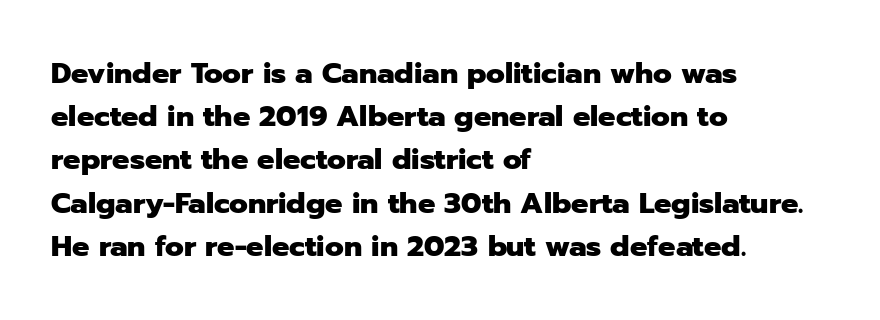
{"serif": "no", "italic": "no", "bold": "yes", "weight": "heavy", "width": "normal", "stroke_contrast": "low", "x_height": "medium", "monospaced": "no", "underline": "no", "align": "left", "line_spacing": "normal", "line_spacing_ratio": 1.49, "letter_spacing": "normal", "letter_spacing_em": 0.0, "glyph_px": 29}
